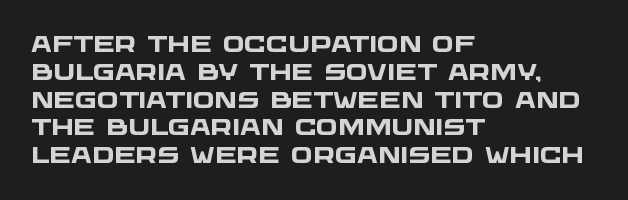
Just letters on the line, the space beneath them empty. Standard letterfit; no display-style spreading of the glyphs. Is the type bold? Yes — the strokes are clearly thick and heavy. The ragged edge is on the right, which tells us the setting is flush left.
